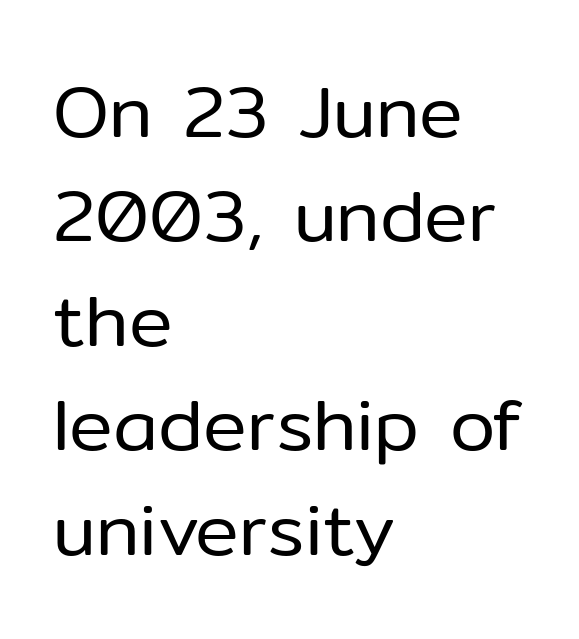
Q: Is the text bold? A: No.
Q: Is the text italic (slanted)? A: No, it is upright.
Q: Is the typeface a serif or a sans-serif typeface? A: Sans-serif.
Q: Is the text underlined? A: No.
Q: How is the paragraph aligned? A: Left-aligned.
Q: Is the spacing between letters normal or unusually wide? A: Normal.
Q: Is the spacing between lines tight, normal or loose? A: Normal.
Q: Width (condensed, normal, or wide)? A: Normal.
Q: Stroke contrast? A: Low.
Q: x-height? A: Medium.
Q: Monospaced? A: No.
